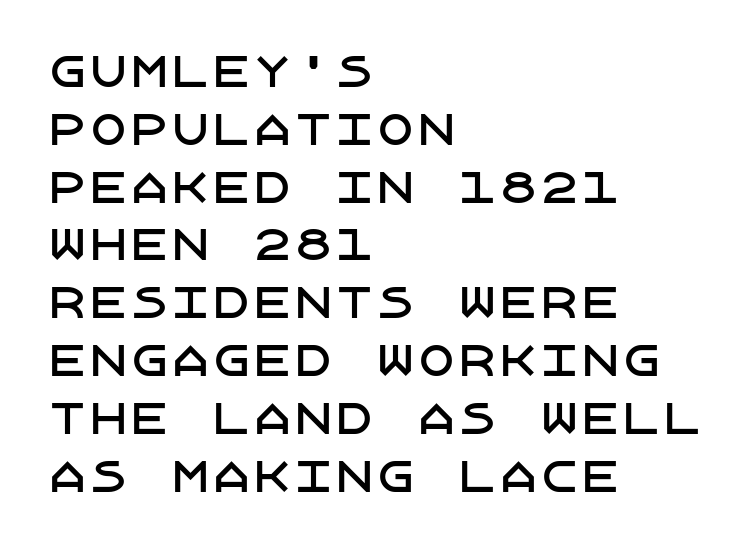
The letters sit at their default tracking, neither squeezed nor spread. Regarding leading, the lines here are spaced in the standard way. Do the letters lean? They stand straight. Horizontal alignment here is leftward, the default for most running prose.
